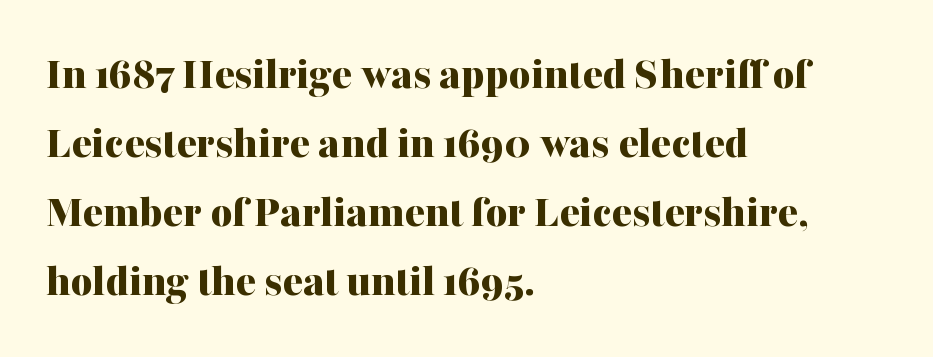
The image shows 47 px bold serif type, upright; set left-aligned, normal line spacing (1.47x), normal letter spacing, not underlined; medium stroke contrast and a medium x-height.
